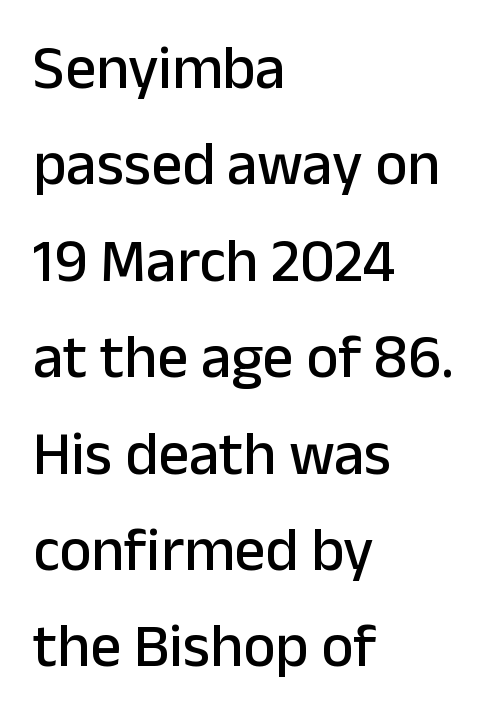
If you drew a line through each stem, it would be perfectly vertical. Line spacing here is normal. Default kerning and tracking; the words read as compact shapes. The face used here is proportionally spaced, like ordinary book or web type. You can tell from the bare stems that sans-serif type was used.
